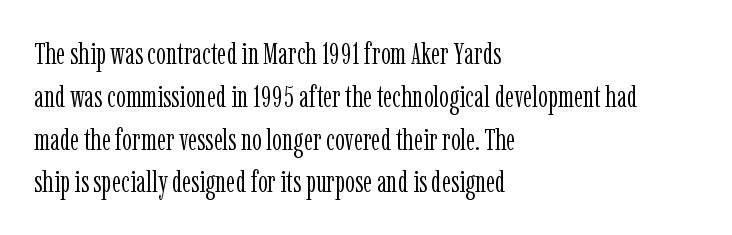
The glyphs in this specimen are seriffed. Weight: regular or lighter. Spacing verdict: proportional, widths tailored to each character. In terms of leading, this rendering sits right in the middle. The font's upright variant was chosen for this text. The zone under the glyphs is completely vacant.
